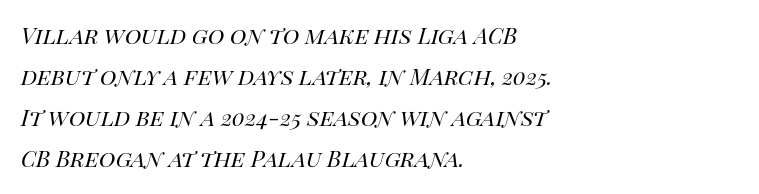
Q: Is the text bold? A: No.
Q: Is the text italic (slanted)? A: Yes, it leans right by about 14 degrees.
Q: Is the text underlined? A: No.
Q: How is the paragraph aligned? A: Left-aligned.
Q: Is the spacing between letters normal or unusually wide? A: Normal.
Q: Is the spacing between lines tight, normal or loose? A: Normal.
Q: Width (condensed, normal, or wide)? A: Normal.
Q: Stroke contrast? A: High.
Q: x-height? A: Large.
Q: Monospaced? A: No.
